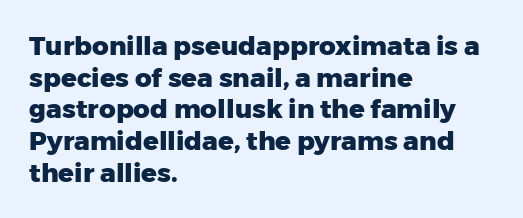
Q: Is the text bold? A: Yes.
Q: Is the text italic (slanted)? A: No, it is upright.
Q: Is the text underlined? A: No.
Q: How is the paragraph aligned? A: Left-aligned.
Q: Is the spacing between letters normal or unusually wide? A: Normal.
